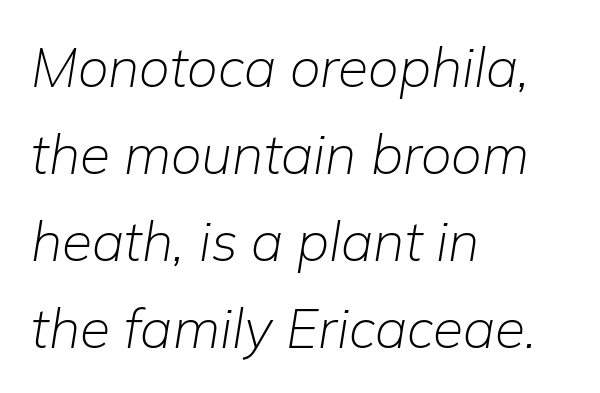
Each letter keeps its own natural width here, so spacing adapts to shape. Vertical stems look standard width or narrower in stroke. The passage shown has conventional tracking throughout. The area under the type is left untouched.
